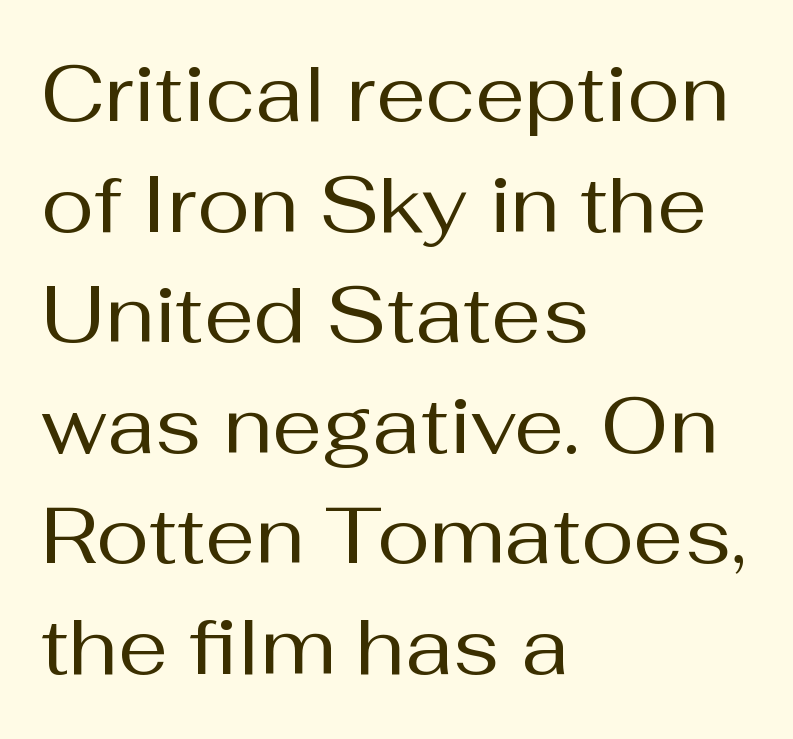
{"serif": "no", "italic": "no", "bold": "no", "weight": "regular", "width": "normal", "stroke_contrast": "medium", "x_height": "medium", "monospaced": "no", "underline": "no", "align": "left", "line_spacing": "normal", "line_spacing_ratio": 1.4, "letter_spacing": "normal", "letter_spacing_em": 0.0, "glyph_px": 79}
